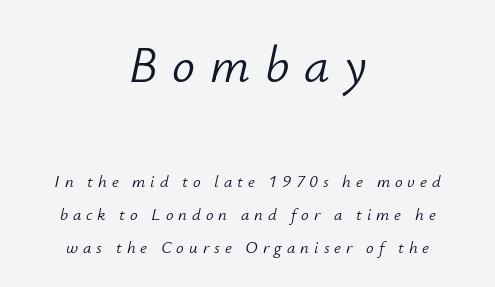
The passage is arranged like a title page — every line centered. The text carries the slant typical of an italic or oblique font. Is this a fixed-width face? No — the glyphs have proportional, varying widths. The more generous point size was reserved for the upper chunk. You could fit nearly another row in the gap between these rows. Only glyphs here, with clear space below each row.
